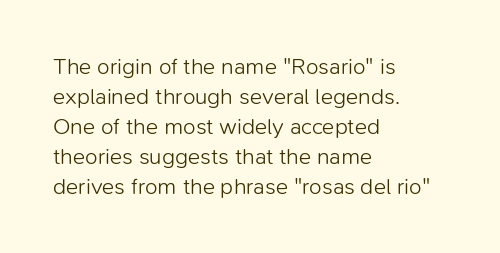
Q: Is the text bold? A: No.
Q: Is the text italic (slanted)? A: No, it is upright.
Q: Is the text underlined? A: No.
Q: How is the paragraph aligned? A: Left-aligned.
Q: Is the spacing between letters normal or unusually wide? A: Normal.
Q: Is the spacing between lines tight, normal or loose? A: Normal.
